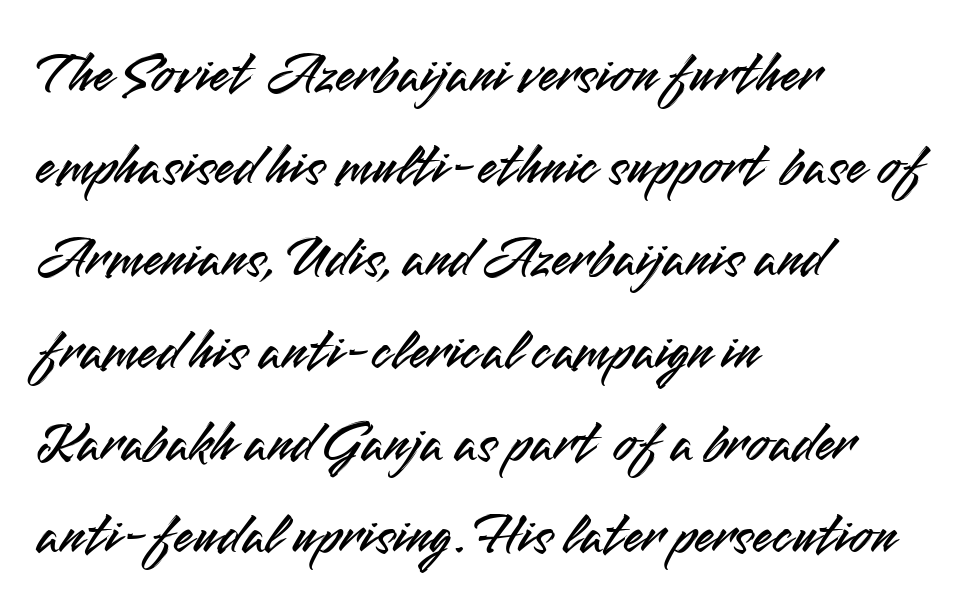
The image shows 58 px sans-serif type; set left-aligned, normal line spacing (1.59x), normal letter spacing, not underlined; medium stroke contrast and a small x-height.
